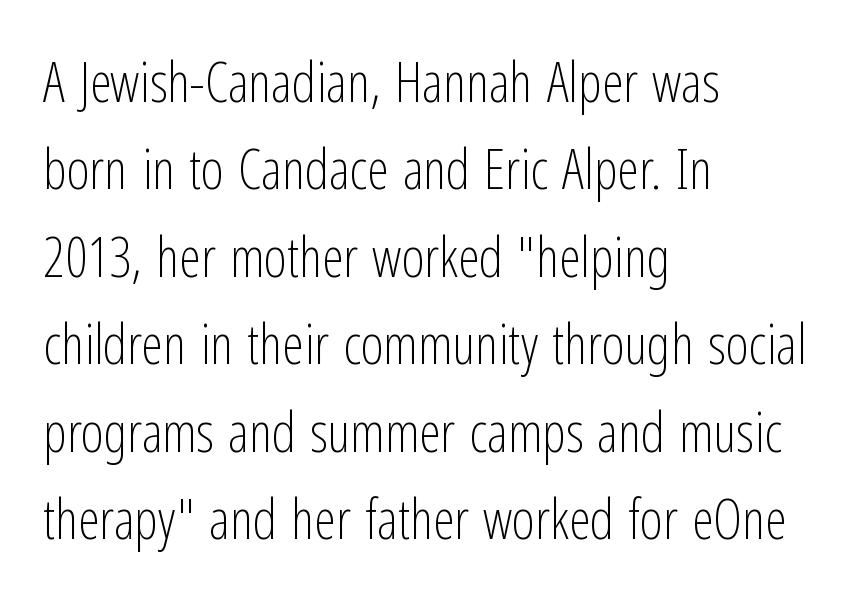
Letters have the restrained weight of plain body copy at most. One-word summary of the alignment: left. No italicization has been applied; the sample stays upright. This rendering features lettering with no underline. The passage shown has conventional tracking throughout.
